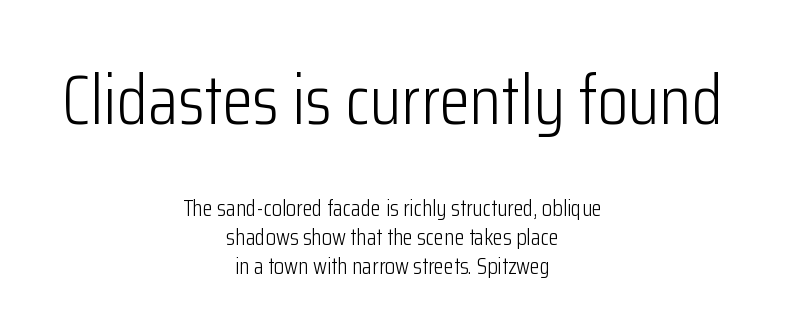
Q: Is the text bold? A: No.
Q: Is the text italic (slanted)? A: No, it is upright.
Q: Is the typeface a serif or a sans-serif typeface? A: Sans-serif.
Q: Is the text underlined? A: No.
Q: How is the paragraph aligned? A: Centered.
Q: Is the spacing between letters normal or unusually wide? A: Normal.
Q: Is the spacing between lines tight, normal or loose? A: Normal.
Q: Which block of text is set in a larger size, the first (top) or the second (bottom)? A: The first (top) one.
Q: Width (condensed, normal, or wide)? A: Condensed.
Q: Stroke contrast? A: Low.
Q: x-height? A: Medium.
Q: Monospaced? A: No.
